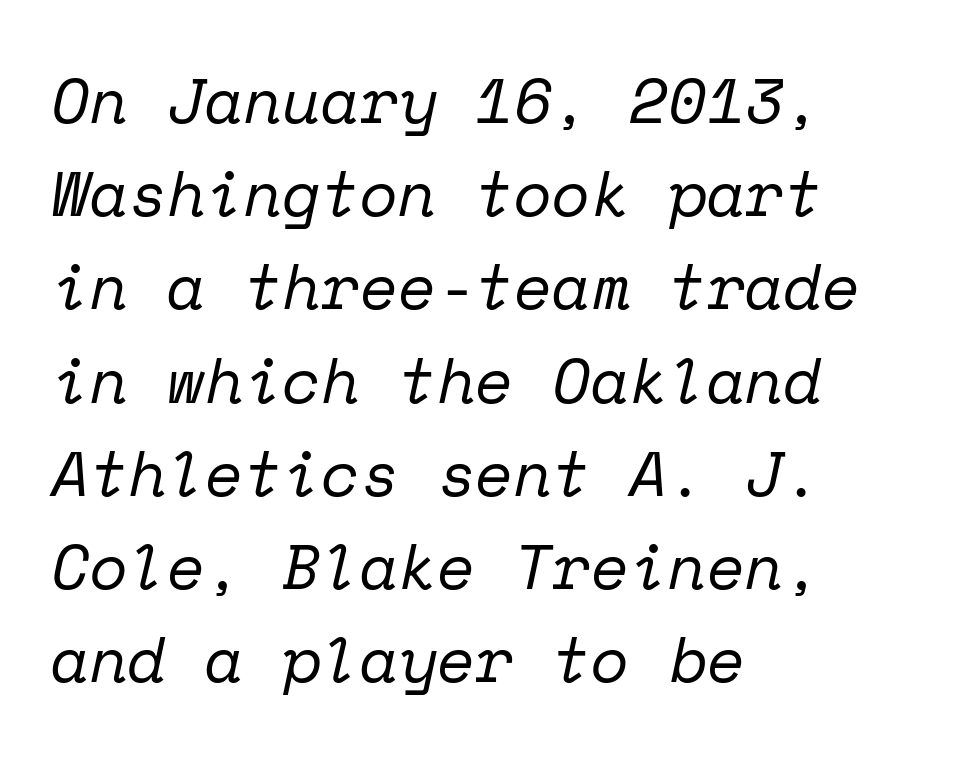
{"serif": "yes", "italic": "yes", "lean": "right", "slant_degrees": 12, "bold": "no", "weight": "regular", "width": "normal", "stroke_contrast": "low", "x_height": "medium", "monospaced": "yes", "underline": "no", "align": "left", "line_spacing": "normal", "line_spacing_ratio": 1.48, "letter_spacing": "normal", "letter_spacing_em": 0.0, "glyph_px": 63}
